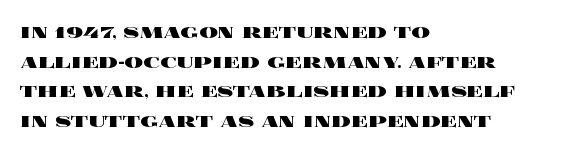
{"italic": "no", "bold": "yes", "underline": "no", "align": "left", "line_spacing": "normal", "line_spacing_ratio": 1.29, "letter_spacing": "normal", "letter_spacing_em": 0.0, "glyph_px": 23}
